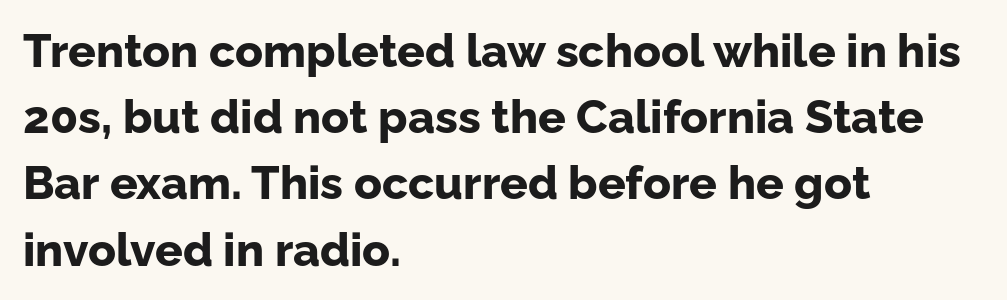
Q: Is the text bold? A: Yes.
Q: Is the text italic (slanted)? A: No, it is upright.
Q: Is the typeface a serif or a sans-serif typeface? A: Sans-serif.
Q: Is the text underlined? A: No.
Q: How is the paragraph aligned? A: Left-aligned.
Q: Is the spacing between letters normal or unusually wide? A: Normal.
Q: Is the spacing between lines tight, normal or loose? A: Normal.
Q: Width (condensed, normal, or wide)? A: Normal.
Q: Stroke contrast? A: Low.
Q: x-height? A: Medium.
Q: Monospaced? A: No.
